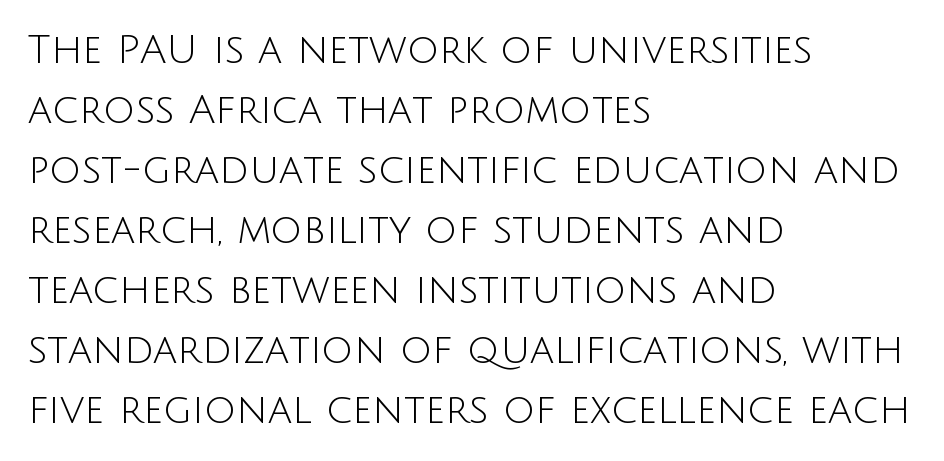
Is this a sans? Yes — the strokes have no serifs. Heaviness? Minimal to ordinary, like unemphasized prose. Leading: standard. Clear beneath every line of the passage. If you drew a line through each stem, it would be perfectly vertical.
